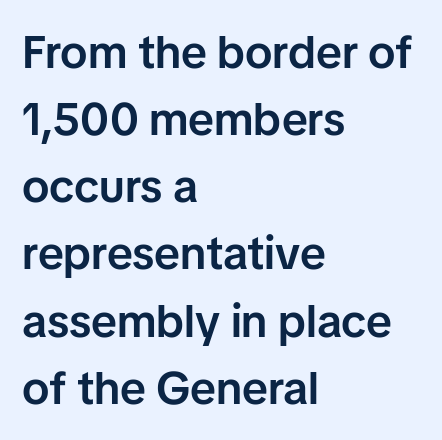
Line spacing here is normal. In terms of posture, this sample is upright. On the weight axis this lands at semibold, roughly 600. Horizontal alignment here is leftward, the default for most running prose. Here the glyphs are tracked normally, forming tight word shapes. This sample has the flowing, uneven cadence of proportional lettering.
